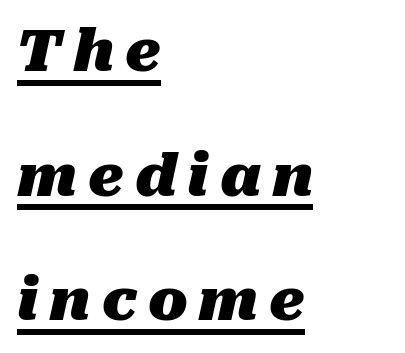
Q: Is the text bold? A: Yes.
Q: Is the text italic (slanted)? A: Yes, it leans right by about 10 degrees.
Q: Is the text underlined? A: Yes.
Q: How is the paragraph aligned? A: Left-aligned.
Q: Is the spacing between lines tight, normal or loose? A: Loose.
Q: Width (condensed, normal, or wide)? A: Normal.
Q: Stroke contrast? A: Medium.
Q: x-height? A: Medium.
Q: Monospaced? A: No.
